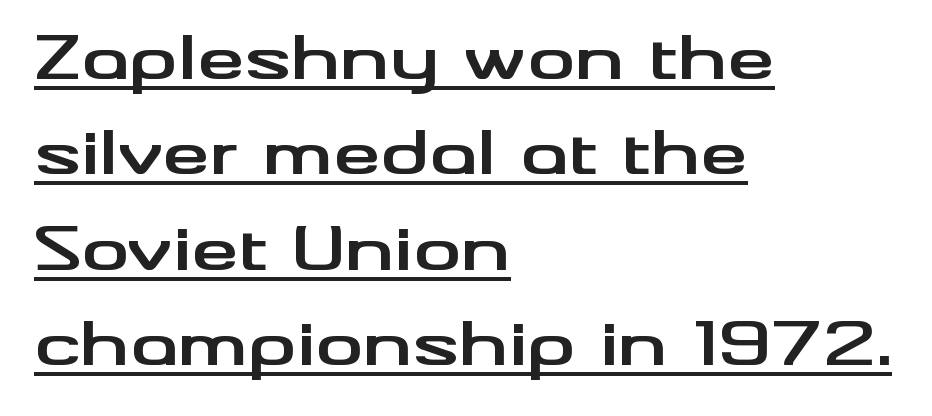
{"serif": "no", "italic": "no", "bold": "yes", "weight": "bold", "width": "wide", "stroke_contrast": "medium", "x_height": "small", "monospaced": "no", "underline": "yes", "align": "left", "line_spacing": "normal", "line_spacing_ratio": 1.59, "letter_spacing": "normal", "letter_spacing_em": 0.0, "glyph_px": 60}
